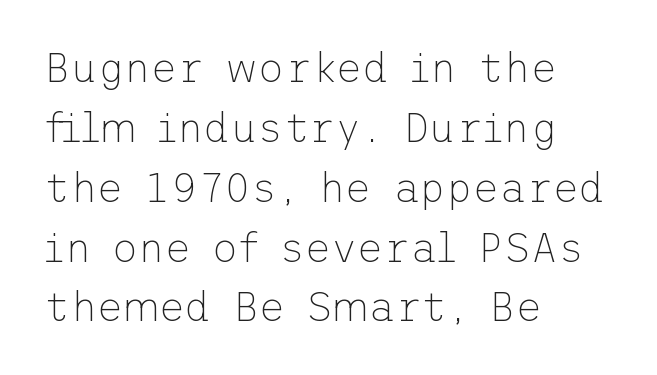
The image shows 41 px thin sans-serif type, upright; set left-aligned, normal line spacing (1.46x), normal letter spacing, not underlined; low stroke contrast and a medium x-height.
